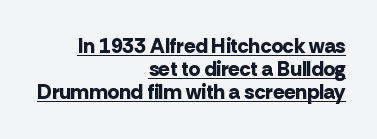
Notice how descenders almost collide with the ascenders below — that's tight leading. Vertical strokes here are truly vertical. Teacher's note: observe the even right margin — that is flush-right alignment. The glyphs are accompanied by a horizontal stroke just below them. In terms of letterspacing, this is plain default setting. Summary of weight: heavy, a full bold.
